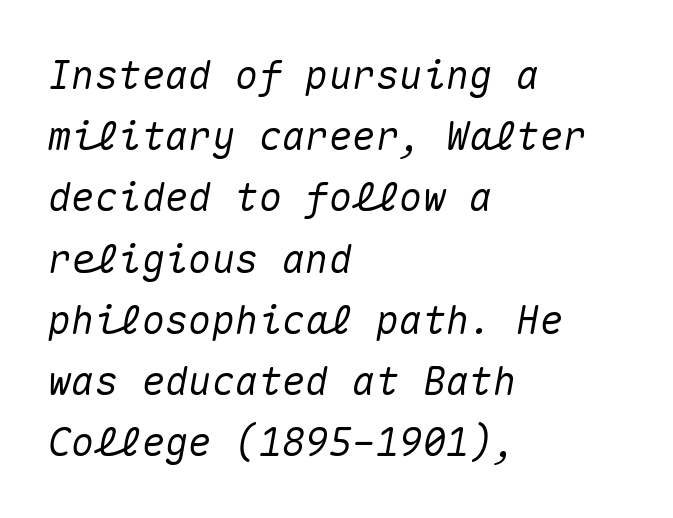
The image shows 39 px text type, italic (leaning right), monospaced; set left-aligned, normal line spacing (1.57x), normal letter spacing, not underlined; medium stroke contrast and a medium x-height.
